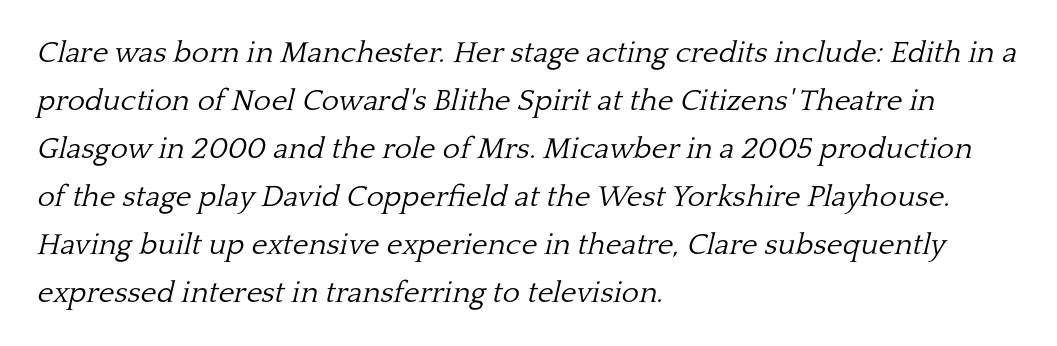
On a weight scale, this lands at 450 or below. The horizontal fit of the characters is conventional and even. In CSS terms this would be text-align: left. The typography opts for an oblique posture over an upright one. Type without underlining. The passage shown is typeset with a serif family.
